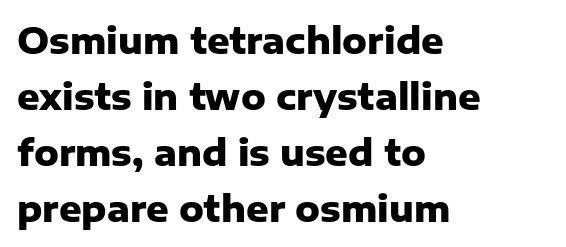
The image shows 35 px heavy sans-serif type, upright; set left-aligned, normal line spacing (1.6x), normal letter spacing, not underlined; low stroke contrast and a medium x-height.
